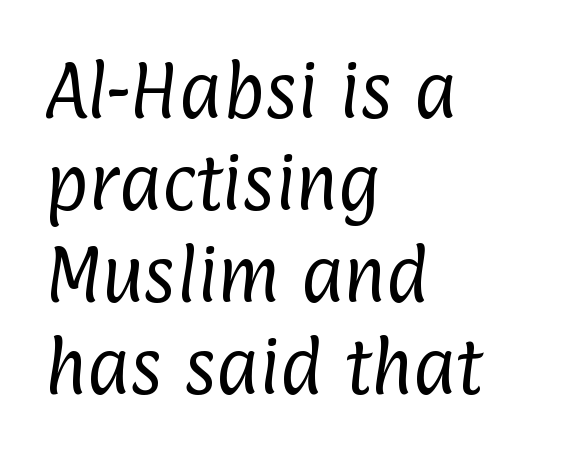
Is this a fixed-width face? No — the glyphs have proportional, varying widths. Underline: absent. Note: no serifs on the glyphs. The weight would be labelled regular, book, light, or lighter still. The leading is moderate, giving the passage an even texture.
